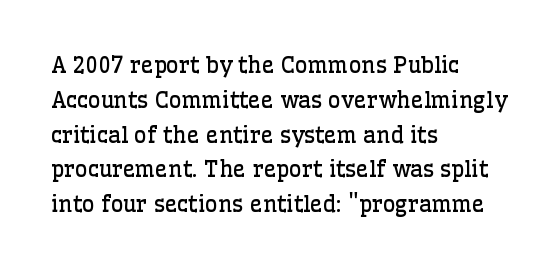
Q: Is the text bold? A: No.
Q: Is the text italic (slanted)? A: No, it is upright.
Q: Is the text underlined? A: No.
Q: How is the paragraph aligned? A: Left-aligned.
Q: Is the spacing between letters normal or unusually wide? A: Normal.
Q: Is the spacing between lines tight, normal or loose? A: Normal.
